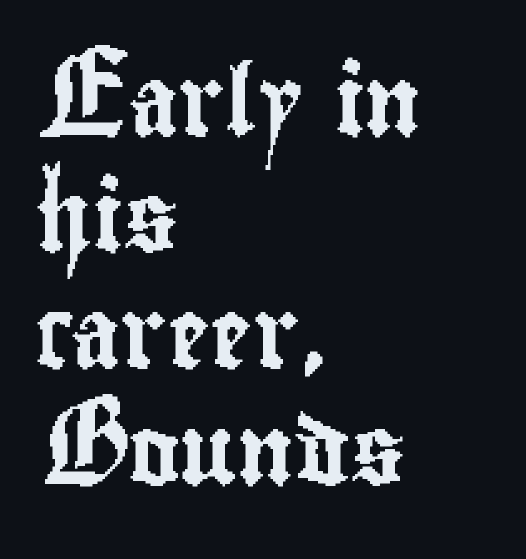
The image shows 70 px condensed sans-serif type, upright; set left-aligned, normal line spacing (1.66x), normal letter spacing, not underlined; low stroke contrast and a small x-height.
